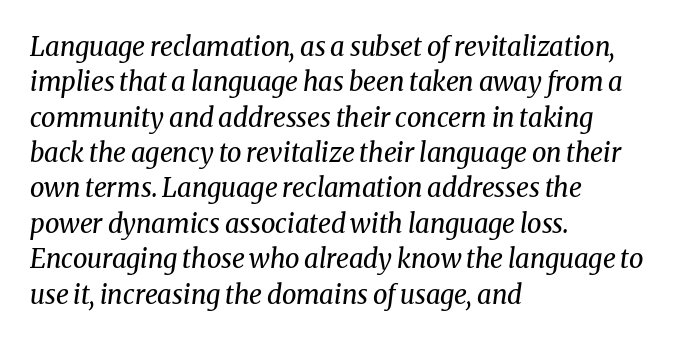
The image shows 26 px text type, italic (leaning right); set left-aligned, normal line spacing (1.36x), normal letter spacing, not underlined.
